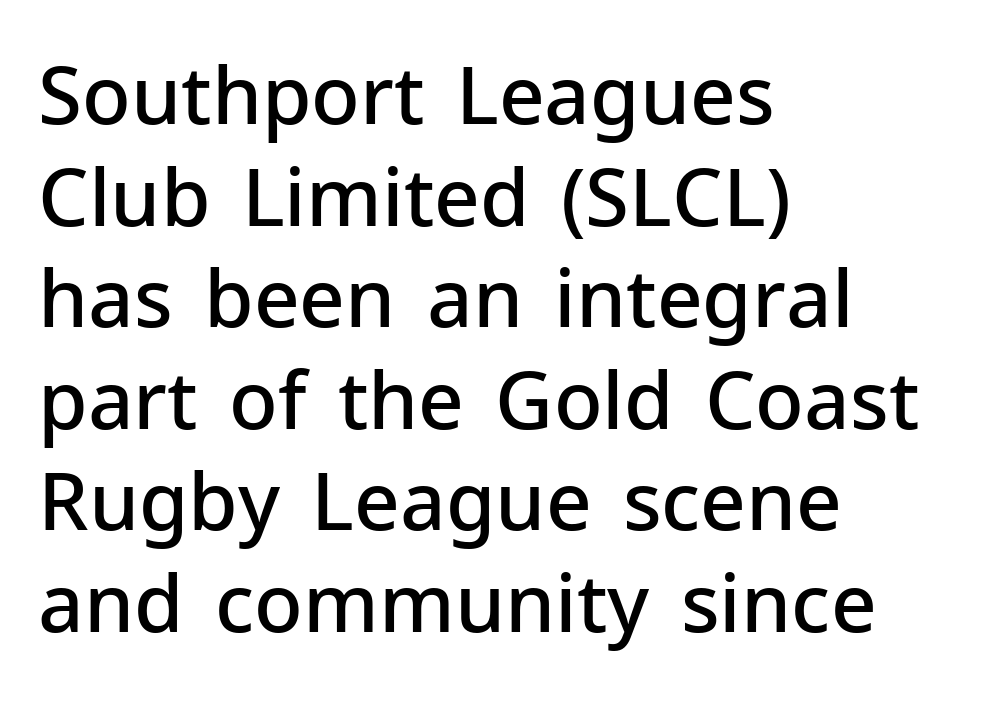
Q: Is the text bold? A: Semi-bold.
Q: Is the text italic (slanted)? A: No, it is upright.
Q: Is the typeface a serif or a sans-serif typeface? A: Sans-serif.
Q: Is the text underlined? A: No.
Q: How is the paragraph aligned? A: Left-aligned.
Q: Is the spacing between letters normal or unusually wide? A: Normal.
Q: Is the spacing between lines tight, normal or loose? A: Normal.
Q: Width (condensed, normal, or wide)? A: Normal.
Q: Stroke contrast? A: Low.
Q: x-height? A: Medium.
Q: Monospaced? A: No.
